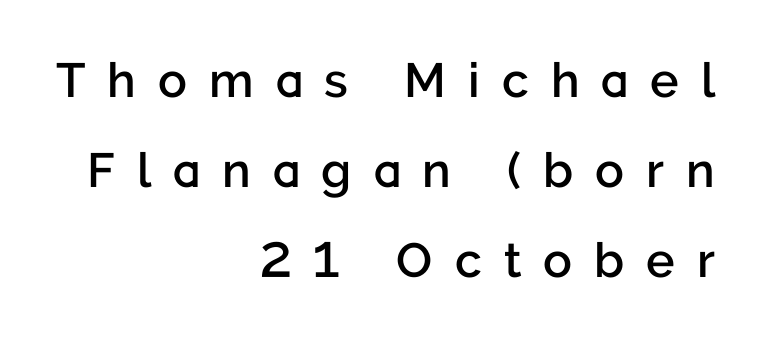
The image shows 48 px semibold sans-serif type, upright; set right-aligned, line spacing 1.88x, unusually wide letter spacing (+0.46 em), not underlined; low stroke contrast and a medium x-height.
